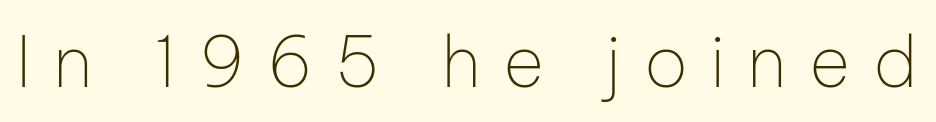
The image shows 71 px thin sans-serif type, upright; set unusually wide letter spacing (+0.31 em), not underlined; low stroke contrast and a medium x-height.
